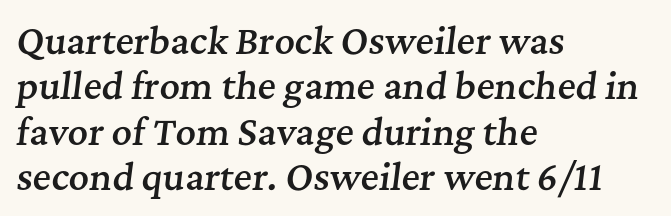
What stands out about the letter spacing? Nothing — it is the standard amount. Varying glyph widths throughout — classic text-font behaviour. The letters are slanted; this is an italic face. Normally led — the rows are evenly, conventionally spaced.
